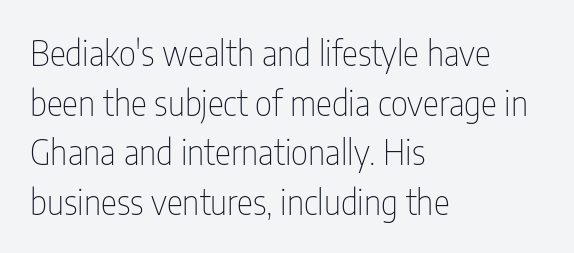
{"serif": "no", "italic": "no", "bold": "no", "weight": "thin", "width": "condensed", "stroke_contrast": "low", "x_height": "medium", "monospaced": "no", "underline": "no", "align": "left", "line_spacing": "normal", "line_spacing_ratio": 1.46, "letter_spacing": "normal", "letter_spacing_em": 0.0, "glyph_px": 34}
